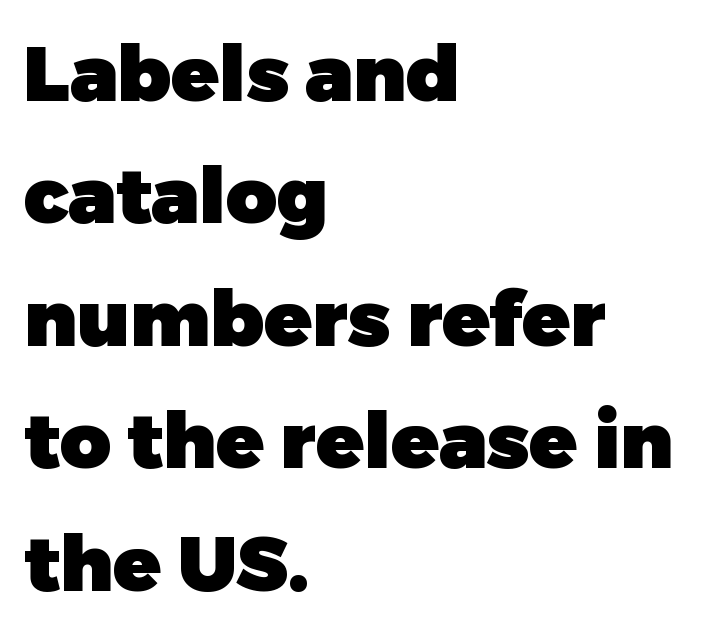
Unmarked baselines from the first word to the last. Check where the strokes stop: nothing finishes them off — pure sans. The horizontal fit of the characters is conventional and even. Its strokes are broad and dark, the hallmark of bold type.
